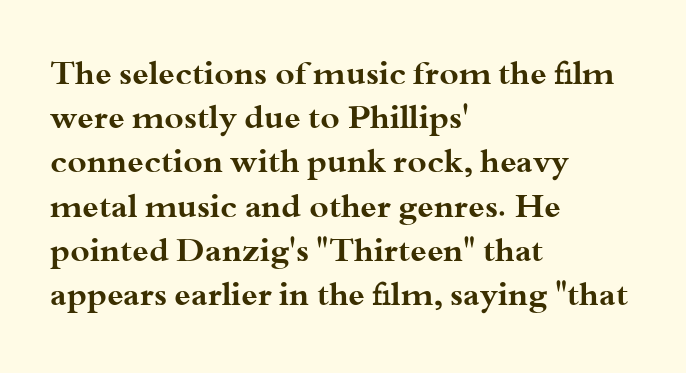
{"serif": "yes", "italic": "no", "bold": "yes", "weight": "bold", "width": "wide", "stroke_contrast": "medium", "x_height": "small", "monospaced": "no", "underline": "no", "align": "left", "line_spacing": "normal", "line_spacing_ratio": 1.34, "letter_spacing": "normal", "letter_spacing_em": 0.0, "glyph_px": 33}
